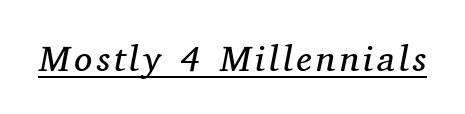
{"serif": "yes", "italic": "yes", "lean": "right", "slant_degrees": 11, "bold": "no", "weight": "regular", "width": "normal", "stroke_contrast": "medium", "x_height": "medium", "monospaced": "no", "underline": "yes", "glyph_px": 36}
